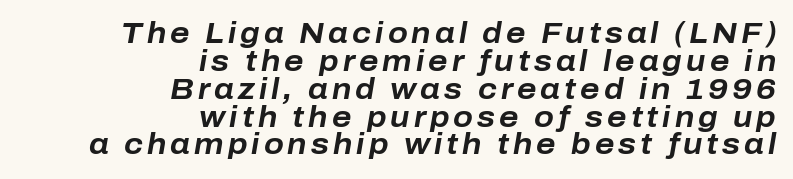
There's an unmistakable incline to the writing here. The face used here has the dense, thick strokes of a bold. Quick note: interline space is minimal. Is this a fixed-width face? No — the glyphs have proportional, varying widths. Underline: absent. The compositor pushed each line to the right boundary.
